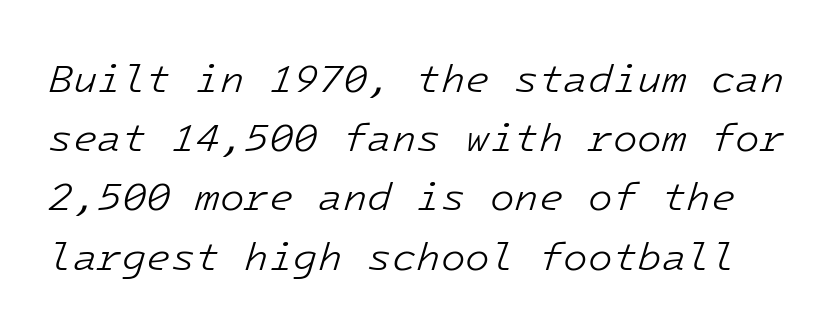
The image shows 40 px light type, italic (leaning right); set normal line spacing (1.48x), normal letter spacing, not underlined; low stroke contrast and a medium x-height.
